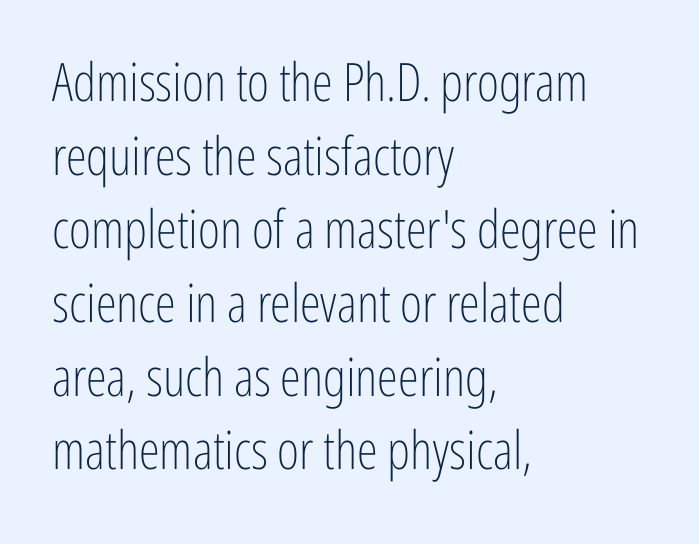
The image shows 53 px light, condensed sans-serif type, upright; set left-aligned, normal line spacing (1.39x), normal letter spacing, not underlined; low stroke contrast and a medium x-height.
